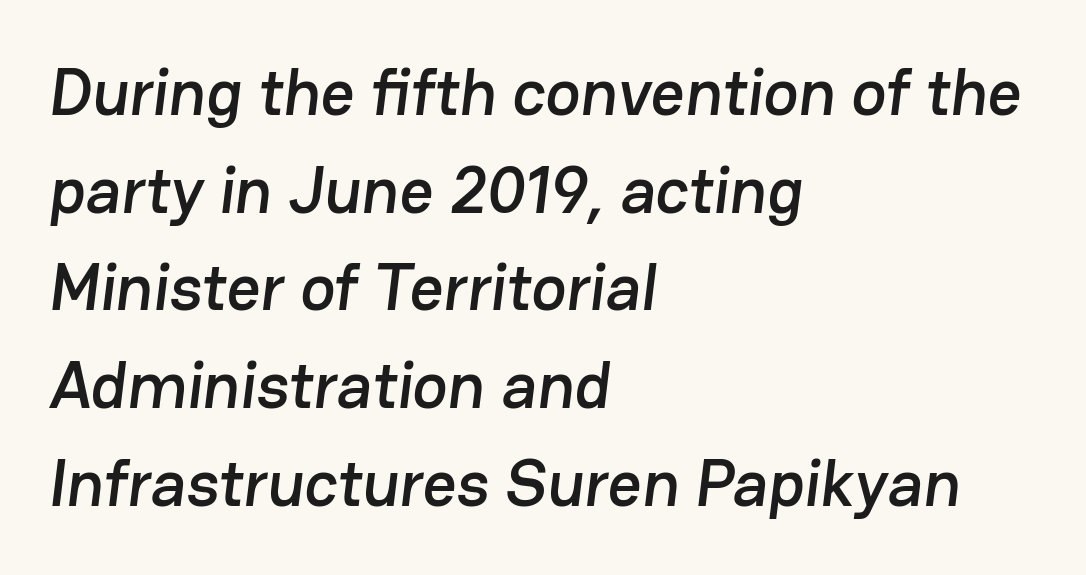
The image shows 66 px sans-serif type; set left-aligned, normal line spacing (1.48x), normal letter spacing, not underlined; low stroke contrast and a medium x-height.
